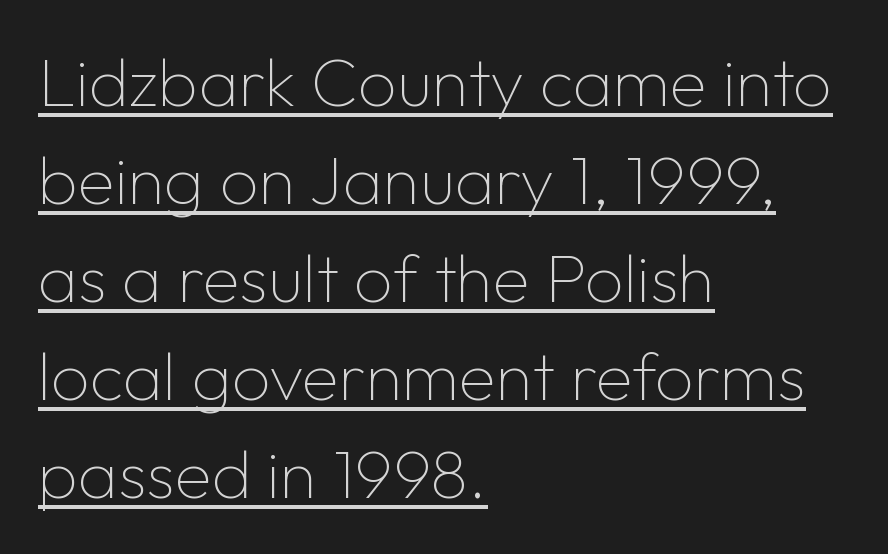
{"serif": "no", "italic": "no", "bold": "no", "weight": "thin", "width": "normal", "stroke_contrast": "low", "x_height": "medium", "monospaced": "no", "underline": "yes", "align": "left", "line_spacing": "normal", "line_spacing_ratio": 1.44, "letter_spacing": "normal", "letter_spacing_em": 0.0, "glyph_px": 68}
